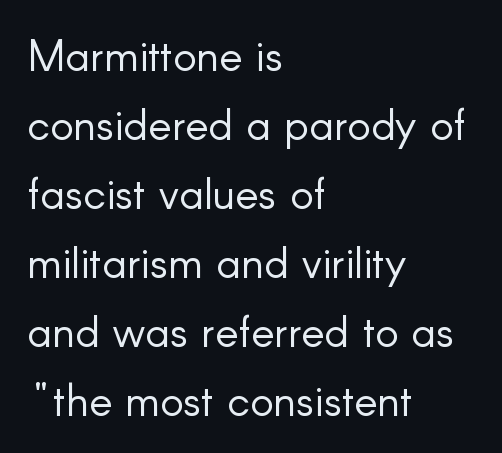
The image shows 44 px light sans-serif type, upright; set left-aligned, normal line spacing (1.57x), normal letter spacing, not underlined; low stroke contrast and a small x-height.
